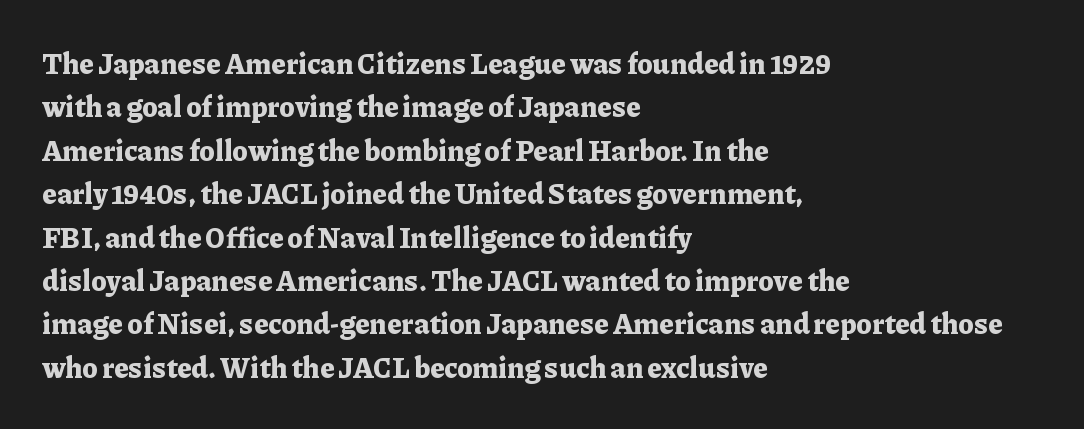
Each letter keeps its own natural width here, so spacing adapts to shape. Note: serifs present on the glyphs. Notice how the passage keeps a crisp vertical edge on the left only. Compared with an ordinary text face, these strokes are far heavier — a full bold.
